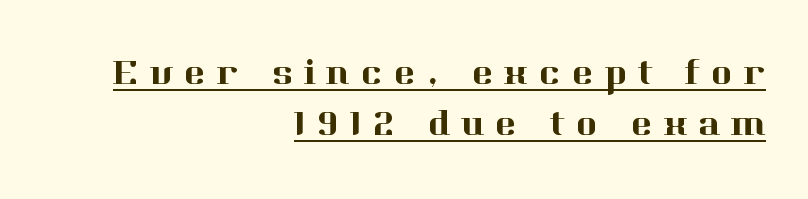
Q: Is the text italic (slanted)? A: No, it is upright.
Q: Is the typeface a serif or a sans-serif typeface? A: Serif.
Q: Is the text underlined? A: Yes.
Q: How is the paragraph aligned? A: Right-aligned.
Q: Is the spacing between letters normal or unusually wide? A: Unusually wide.
Q: Is the spacing between lines tight, normal or loose? A: Normal.
Q: Width (condensed, normal, or wide)? A: Normal.
Q: Stroke contrast? A: High.
Q: x-height? A: Medium.
Q: Monospaced? A: No.
